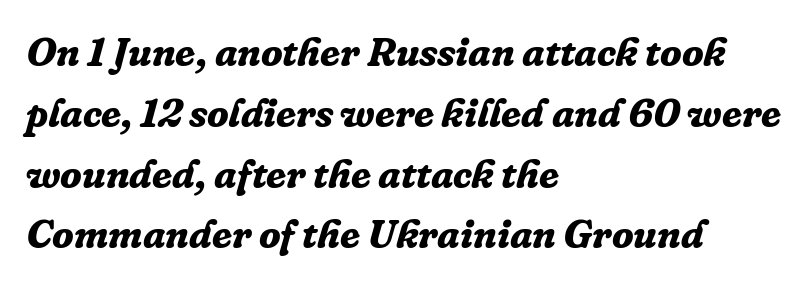
Emphasis by weight is at full strength: bold. Words float on clear page, feet unadorned. Compared with a centered layout, this one pins lines to the left instead. Unlike a clean sans, this face finishes its strokes with serifs. This sample uses an oblique cut, with every glyph tilted off the vertical.
